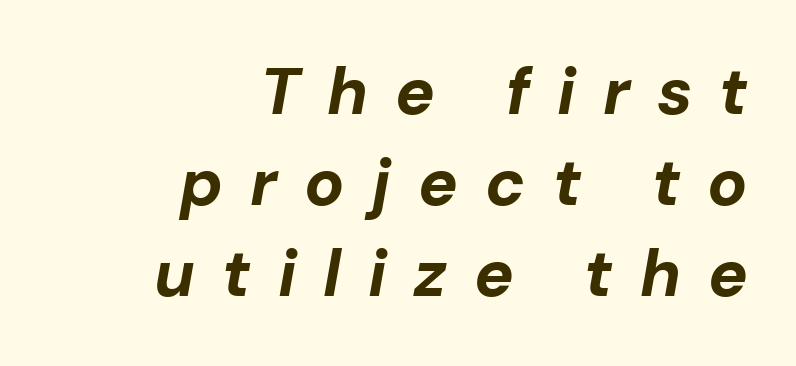
Note the varied advance widths — an 'i' is clearly narrower than an 'm'. The vertical gap from one line to the next is medium. Its strokes are broad and dark, the hallmark of bold type. The lettering tilts uniformly, giving the passage an italic look.
